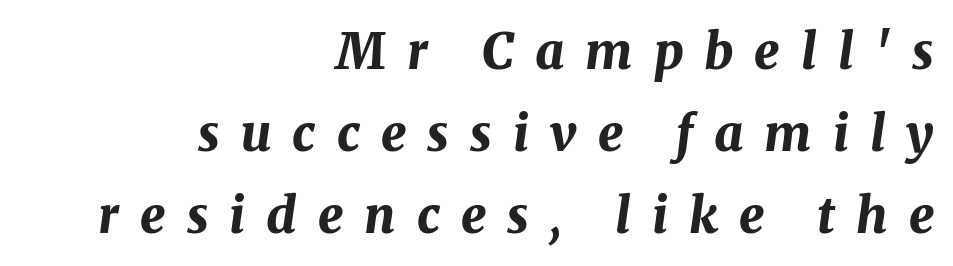
The image shows 50 px bold type, italic (leaning right); set right-aligned, normal line spacing (1.64x), unusually wide letter spacing (+0.42 em), not underlined; medium stroke contrast and a medium x-height.
